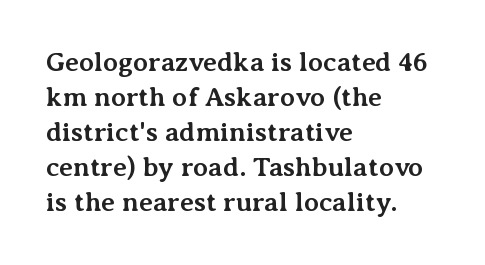
Q: Is the text bold? A: Yes.
Q: Is the text italic (slanted)? A: No, it is upright.
Q: Is the text underlined? A: No.
Q: How is the paragraph aligned? A: Left-aligned.
Q: Is the spacing between letters normal or unusually wide? A: Normal.
Q: Is the spacing between lines tight, normal or loose? A: Normal.
